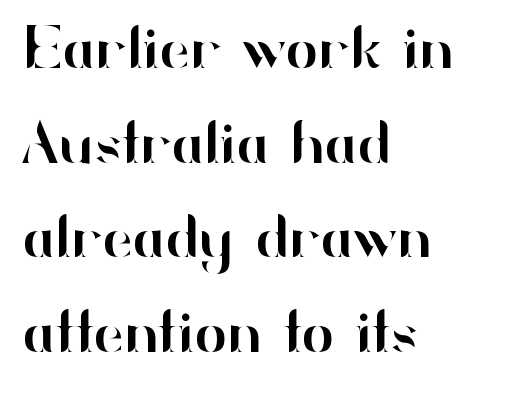
Tall strokes in this sample are plumb rather than angled. How are the letters spaced? Ordinarily, with no added tracking. Underlining? Definitely not there. Whoever set this chose a conventional vertical rhythm. Every row of glyphs begins at an identical x-position on the left. Spacing verdict: proportional, widths tailored to each character.
